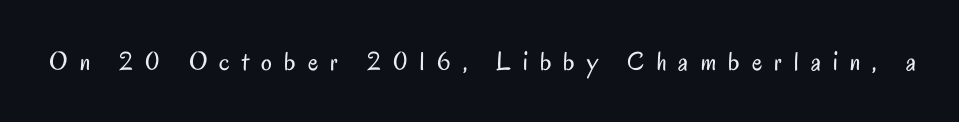
{"italic": "no", "bold": "no", "underline": "no", "letter_spacing": "wide", "letter_spacing_em": 0.45, "glyph_px": 27}
